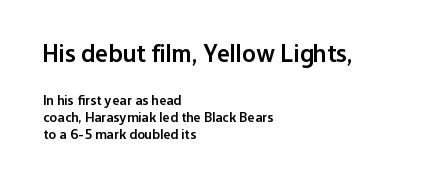
Q: Is the text bold? A: Semi-bold.
Q: Is the text italic (slanted)? A: No, it is upright.
Q: Is the text underlined? A: No.
Q: How is the paragraph aligned? A: Left-aligned.
Q: Is the spacing between letters normal or unusually wide? A: Normal.
Q: Which block of text is set in a larger size, the first (top) or the second (bottom)? A: The first (top) one.
